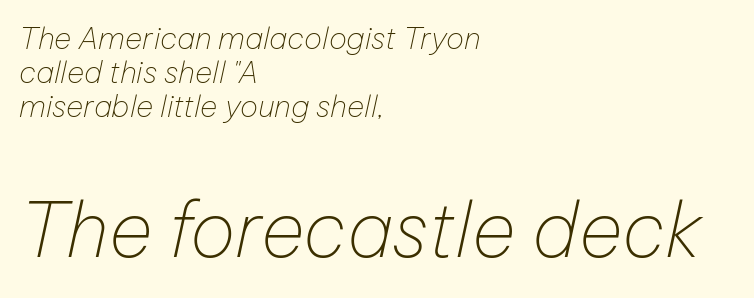
The image shows 76 px thin type, italic (leaning right); set left-aligned, tight line spacing (1.13x), normal letter spacing, not underlined; the second (bottom) block is 2.53x larger; low stroke contrast and a medium x-height.
